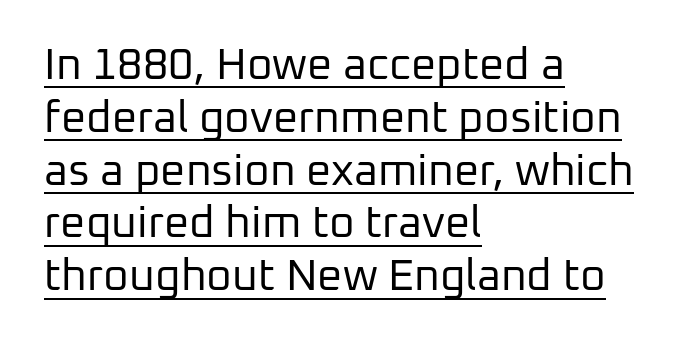
Q: Is the text bold? A: No.
Q: Is the text italic (slanted)? A: No, it is upright.
Q: Is the typeface a serif or a sans-serif typeface? A: Sans-serif.
Q: Is the text underlined? A: Yes.
Q: How is the paragraph aligned? A: Left-aligned.
Q: Is the spacing between letters normal or unusually wide? A: Normal.
Q: Width (condensed, normal, or wide)? A: Normal.
Q: Stroke contrast? A: Low.
Q: x-height? A: Medium.
Q: Monospaced? A: No.
